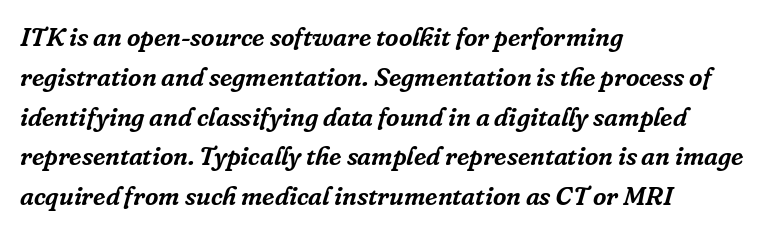
Q: Is the text italic (slanted)? A: Yes, it leans right by about 16 degrees.
Q: Is the text underlined? A: No.
Q: How is the paragraph aligned? A: Left-aligned.
Q: Is the spacing between letters normal or unusually wide? A: Normal.
Q: Is the spacing between lines tight, normal or loose? A: Normal.
